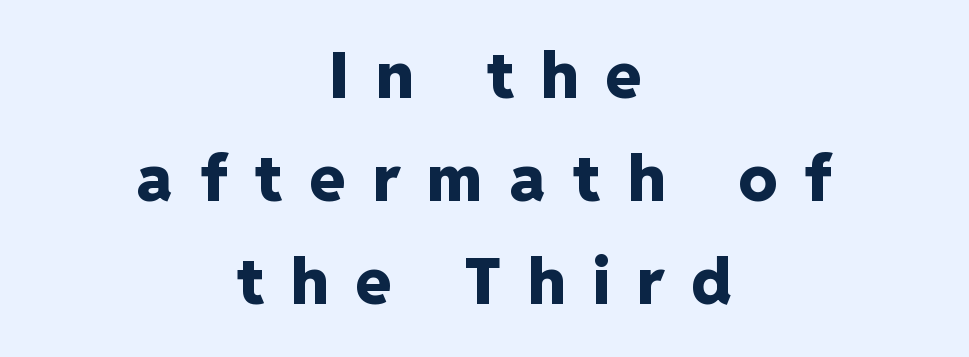
The image shows 64 px heavy sans-serif type, upright; set centered, normal line spacing (1.61x), unusually wide letter spacing (+0.43 em), not underlined; low stroke contrast and a medium x-height.
